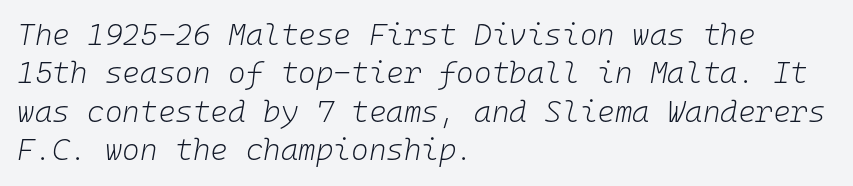
Q: Is the text bold? A: No.
Q: Is the text italic (slanted)? A: Yes, it leans right by about 10 degrees.
Q: Is the text underlined? A: No.
Q: How is the paragraph aligned? A: Left-aligned.
Q: Is the spacing between letters normal or unusually wide? A: Normal.
Q: Is the spacing between lines tight, normal or loose? A: Normal.
Q: Width (condensed, normal, or wide)? A: Normal.
Q: Stroke contrast? A: Low.
Q: x-height? A: Medium.
Q: Monospaced? A: Yes.
